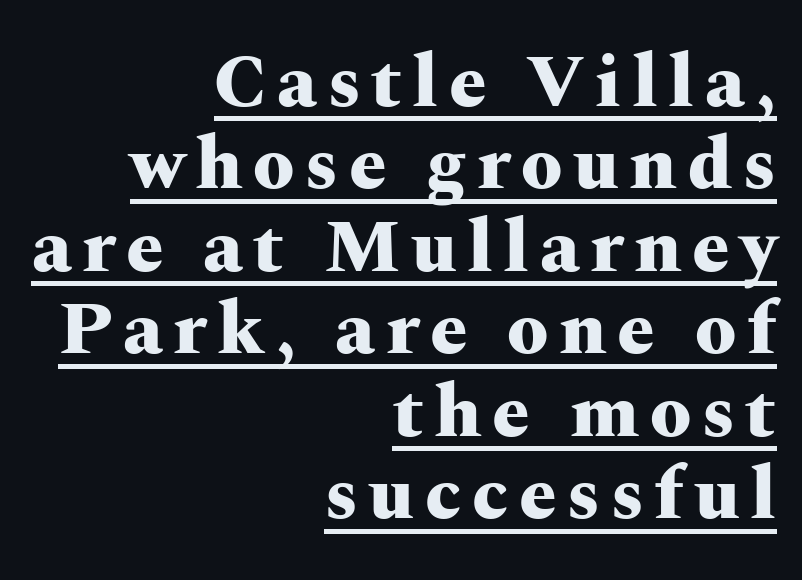
Q: Is the text bold? A: Yes.
Q: Is the text italic (slanted)? A: No, it is upright.
Q: Is the typeface a serif or a sans-serif typeface? A: Serif.
Q: Is the text underlined? A: Yes.
Q: How is the paragraph aligned? A: Right-aligned.
Q: Is the spacing between lines tight, normal or loose? A: Tight.
Q: Width (condensed, normal, or wide)? A: Wide.
Q: Stroke contrast? A: Medium.
Q: x-height? A: Medium.
Q: Monospaced? A: No.
